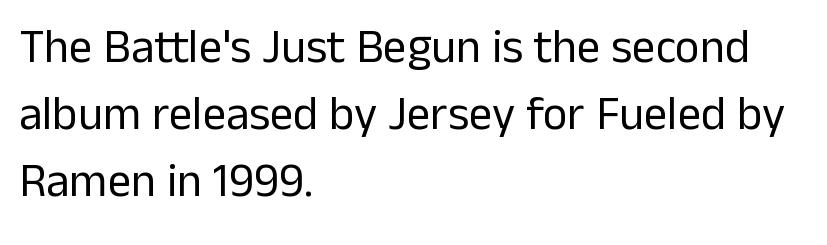
The image shows 47 px regular-weight sans-serif type, upright; set left-aligned, normal line spacing (1.43x), normal letter spacing, not underlined; low stroke contrast and a medium x-height.
